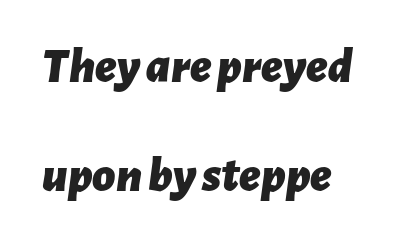
{"italic": "yes", "lean": "right", "slant_degrees": 7, "bold": "yes", "weight": "bold", "width": "normal", "stroke_contrast": "low", "x_height": "medium", "monospaced": "no", "underline": "no", "line_spacing": "loose", "line_spacing_ratio": 2.18, "letter_spacing": "normal", "letter_spacing_em": 0.0, "glyph_px": 50}
